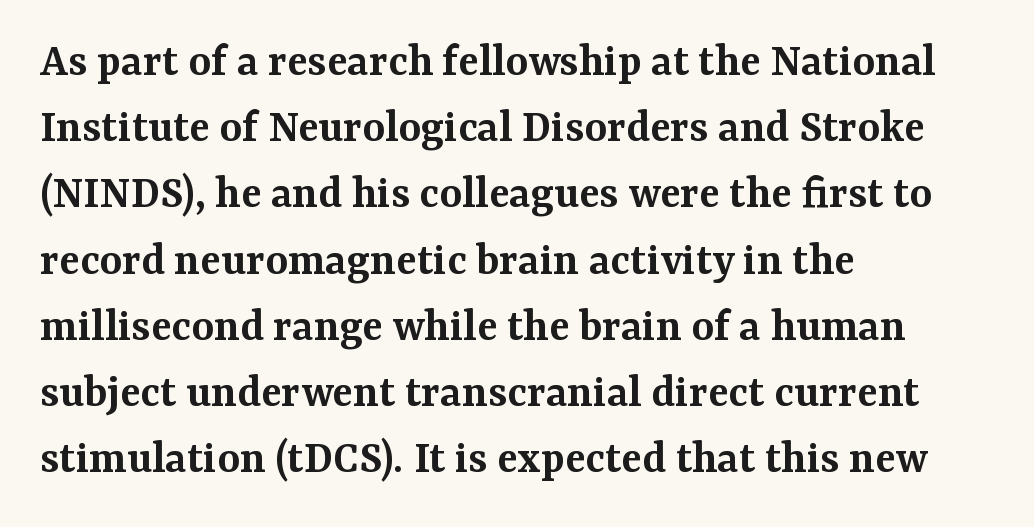
Q: Is the text bold? A: Semi-bold.
Q: Is the text italic (slanted)? A: No, it is upright.
Q: Is the typeface a serif or a sans-serif typeface? A: Serif.
Q: Is the text underlined? A: No.
Q: How is the paragraph aligned? A: Left-aligned.
Q: Is the spacing between letters normal or unusually wide? A: Normal.
Q: Is the spacing between lines tight, normal or loose? A: Normal.
Q: Width (condensed, normal, or wide)? A: Normal.
Q: Stroke contrast? A: Medium.
Q: x-height? A: Medium.
Q: Monospaced? A: No.
